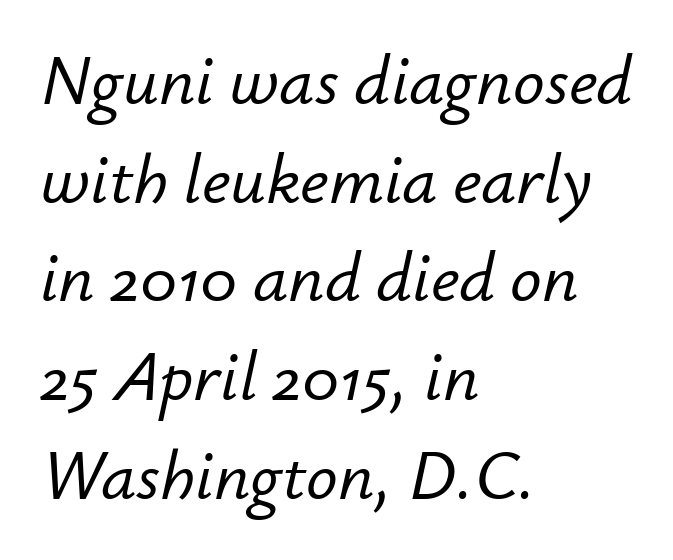
{"italic": "yes", "lean": "right", "slant_degrees": 12, "width": "normal", "stroke_contrast": "low", "x_height": "small", "monospaced": "no", "underline": "no", "align": "left", "line_spacing": "normal", "line_spacing_ratio": 1.41, "letter_spacing": "normal", "letter_spacing_em": 0.0, "glyph_px": 70}
